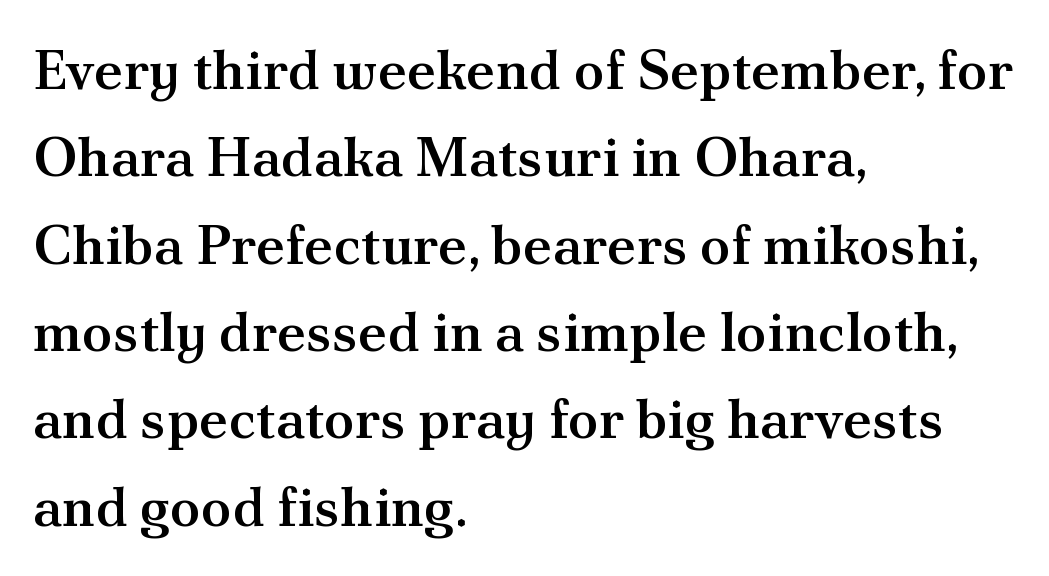
Q: Is the text bold? A: Semi-bold.
Q: Is the text italic (slanted)? A: No, it is upright.
Q: Is the typeface a serif or a sans-serif typeface? A: Serif.
Q: Is the text underlined? A: No.
Q: How is the paragraph aligned? A: Left-aligned.
Q: Is the spacing between letters normal or unusually wide? A: Normal.
Q: Is the spacing between lines tight, normal or loose? A: Normal.
Q: Width (condensed, normal, or wide)? A: Normal.
Q: Stroke contrast? A: Medium.
Q: x-height? A: Small.
Q: Monospaced? A: No.
